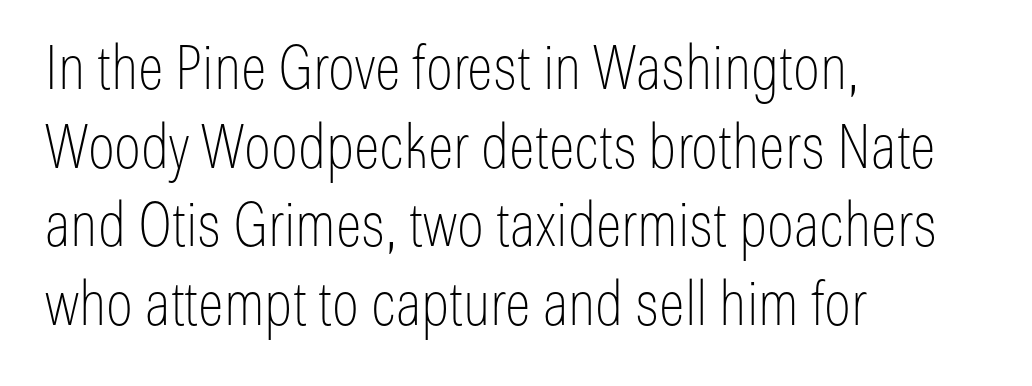
{"serif": "no", "italic": "no", "bold": "no", "weight": "thin", "width": "condensed", "stroke_contrast": "low", "x_height": "medium", "monospaced": "no", "underline": "no", "align": "left", "line_spacing": "normal", "line_spacing_ratio": 1.29, "letter_spacing": "normal", "letter_spacing_em": 0.0, "glyph_px": 61}
